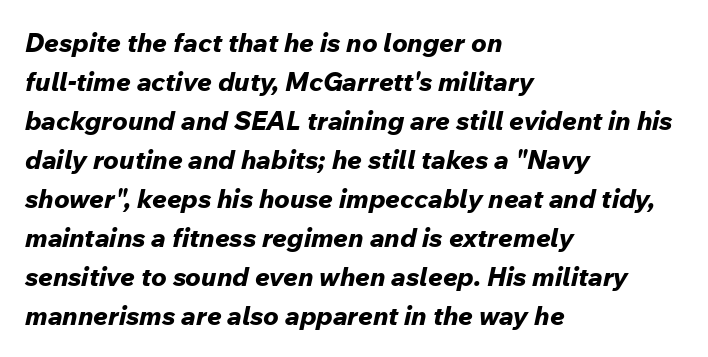
The image shows 26 px bold type, italic (leaning right); set left-aligned, normal line spacing (1.5x), normal letter spacing, not underlined.
